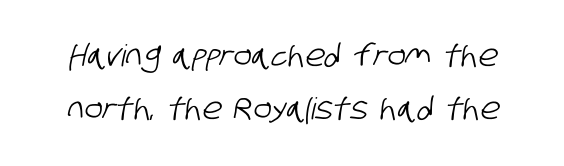
{"serif": "no", "width": "condensed", "stroke_contrast": "low", "x_height": "large", "monospaced": "no", "underline": "no", "line_spacing_ratio": 1.77, "letter_spacing": "normal", "letter_spacing_em": 0.0, "glyph_px": 30}
